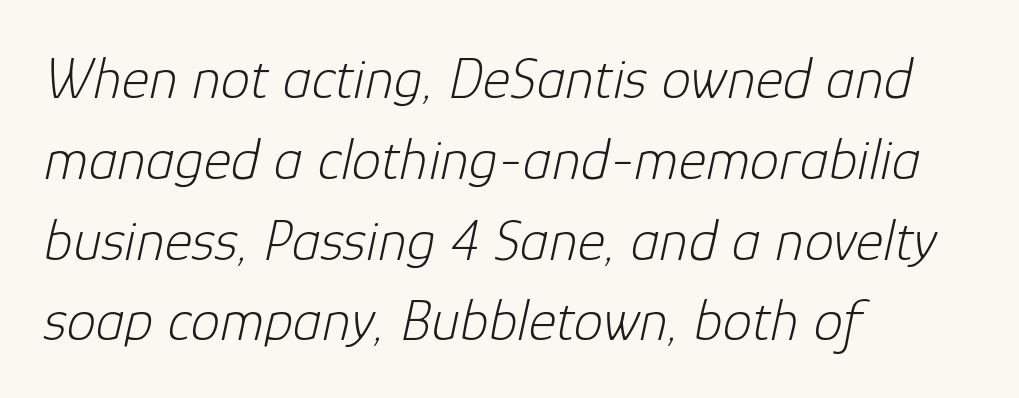
{"italic": "yes", "lean": "right", "slant_degrees": 12, "bold": "no", "weight": "light", "width": "normal", "stroke_contrast": "low", "x_height": "medium", "monospaced": "no", "underline": "no", "align": "left", "line_spacing": "normal", "line_spacing_ratio": 1.37, "letter_spacing": "normal", "letter_spacing_em": 0.0, "glyph_px": 59}
